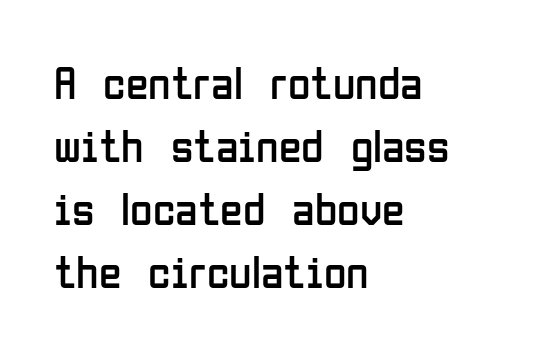
Q: Is the text bold? A: No.
Q: Is the text italic (slanted)? A: No, it is upright.
Q: Is the typeface a serif or a sans-serif typeface? A: Sans-serif.
Q: Is the text underlined? A: No.
Q: How is the paragraph aligned? A: Left-aligned.
Q: Is the spacing between letters normal or unusually wide? A: Normal.
Q: Is the spacing between lines tight, normal or loose? A: Normal.
Q: Width (condensed, normal, or wide)? A: Condensed.
Q: Stroke contrast? A: Low.
Q: x-height? A: Medium.
Q: Monospaced? A: No.
